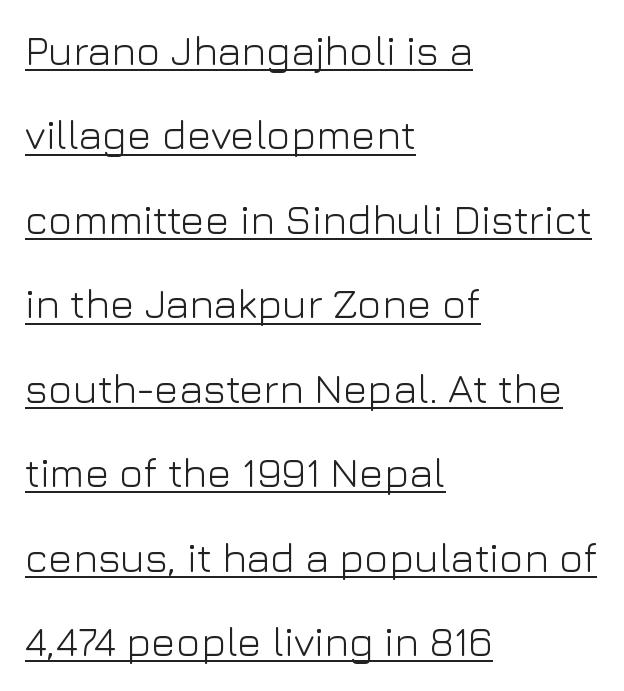
{"serif": "no", "italic": "no", "bold": "no", "weight": "light", "width": "normal", "stroke_contrast": "low", "x_height": "medium", "monospaced": "no", "underline": "yes", "align": "left", "line_spacing": "loose", "line_spacing_ratio": 2.06, "letter_spacing": "normal", "letter_spacing_em": 0.0, "glyph_px": 41}
